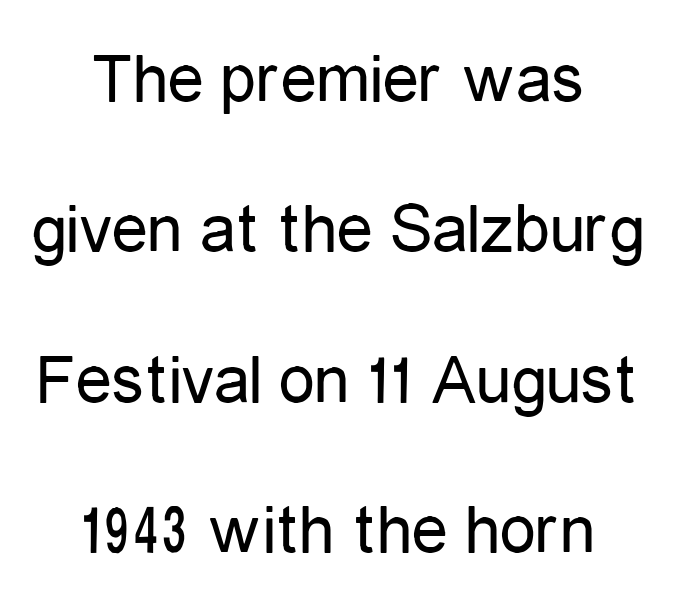
{"serif": "no", "italic": "no", "bold": "no", "weight": "regular", "width": "condensed", "stroke_contrast": "low", "x_height": "medium", "monospaced": "no", "underline": "no", "align": "center", "line_spacing": "loose", "line_spacing_ratio": 2.09, "letter_spacing": "normal", "letter_spacing_em": 0.0, "glyph_px": 72}
